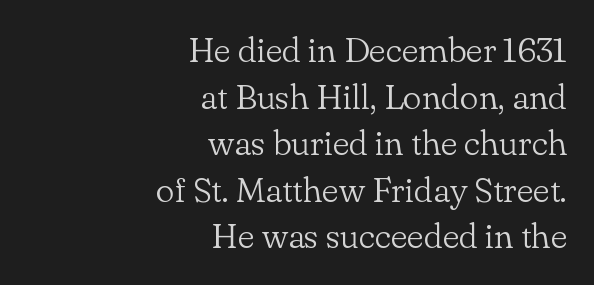
Q: Is the text bold? A: No.
Q: Is the text italic (slanted)? A: No, it is upright.
Q: Is the typeface a serif or a sans-serif typeface? A: Serif.
Q: Is the text underlined? A: No.
Q: How is the paragraph aligned? A: Right-aligned.
Q: Is the spacing between letters normal or unusually wide? A: Normal.
Q: Is the spacing between lines tight, normal or loose? A: Normal.
Q: Width (condensed, normal, or wide)? A: Normal.
Q: Stroke contrast? A: Low.
Q: x-height? A: Small.
Q: Monospaced? A: No.
